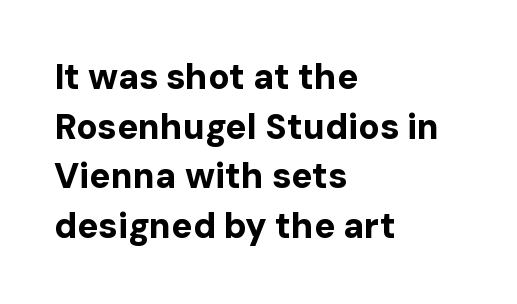
The image shows 35 px bold sans-serif type, upright; set left-aligned, normal line spacing (1.42x), normal letter spacing, not underlined; low stroke contrast and a medium x-height.
